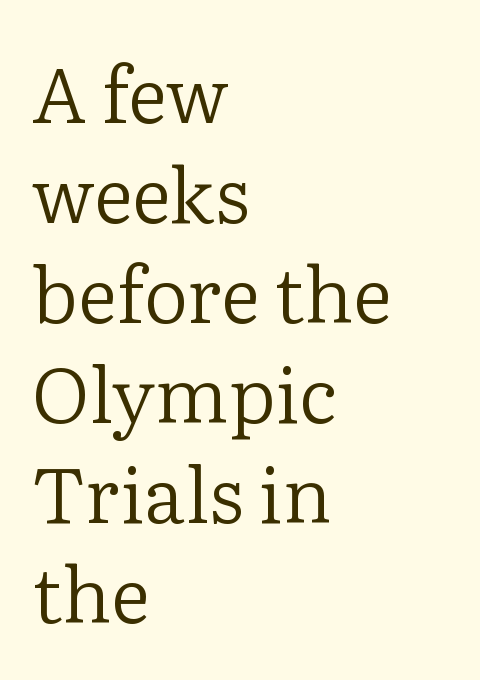
The image shows 77 px regular-weight serif type, upright; set left-aligned, normal line spacing (1.3x), normal letter spacing, not underlined; low stroke contrast and a medium x-height.
